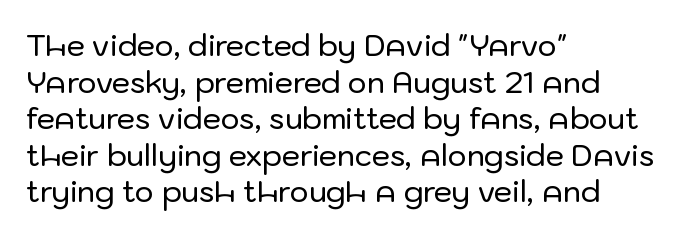
Font category for this specimen: sans-serif. Decoration check: the copy has no underline. This sample is left-justified, so line endings fall wherever the words run out. You can tell it's not italic because the verticals are truly vertical.
